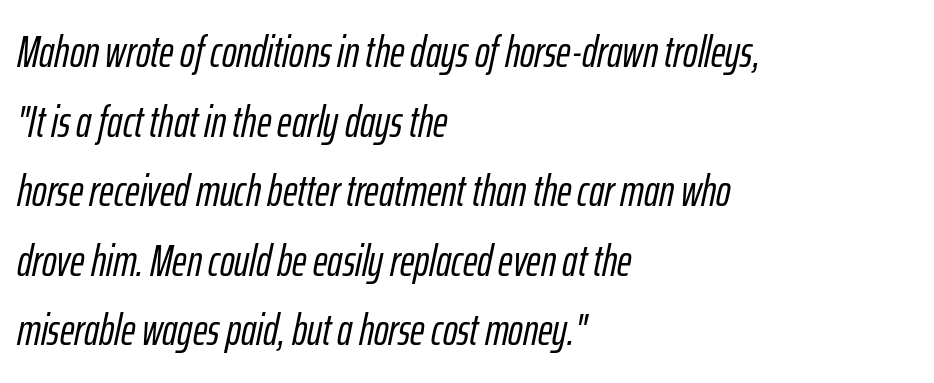
{"italic": "yes", "lean": "right", "slant_degrees": 12, "width": "condensed", "stroke_contrast": "low", "x_height": "medium", "monospaced": "no", "underline": "no", "align": "left", "line_spacing": "normal", "line_spacing_ratio": 1.58, "letter_spacing": "normal", "letter_spacing_em": 0.0, "glyph_px": 44}
